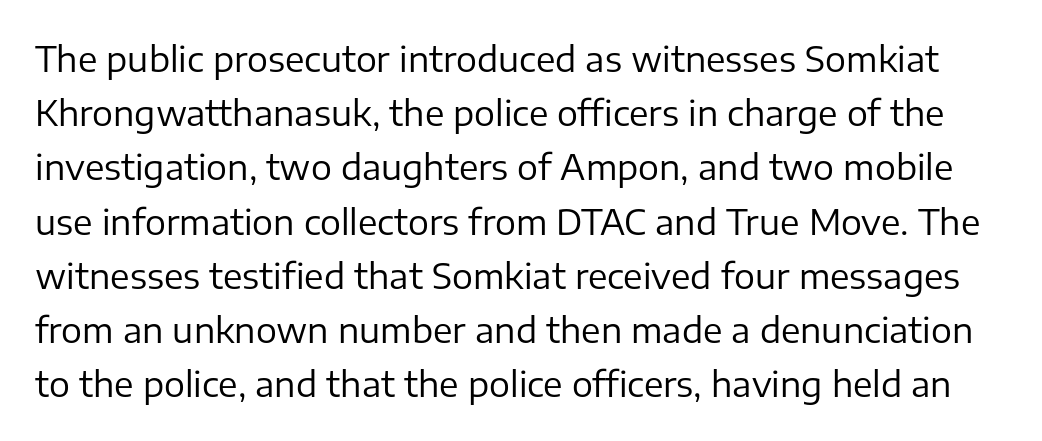
Q: Is the text bold? A: No.
Q: Is the text italic (slanted)? A: No, it is upright.
Q: Is the typeface a serif or a sans-serif typeface? A: Sans-serif.
Q: Is the text underlined? A: No.
Q: Is the spacing between letters normal or unusually wide? A: Normal.
Q: Is the spacing between lines tight, normal or loose? A: Normal.
Q: Width (condensed, normal, or wide)? A: Normal.
Q: Stroke contrast? A: Low.
Q: x-height? A: Medium.
Q: Monospaced? A: No.
